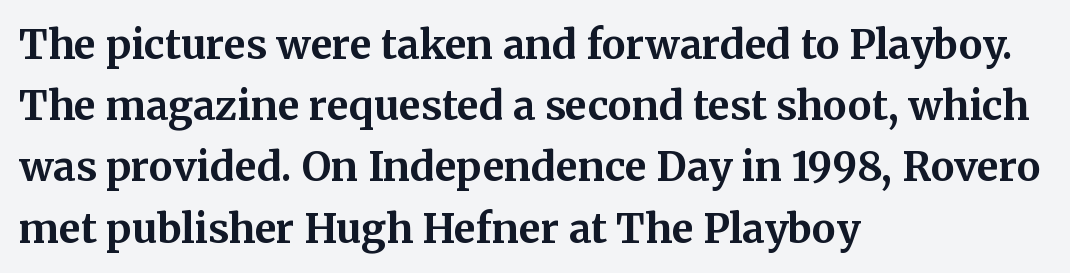
The image shows 40 px bold serif type, upright; set left-aligned, normal line spacing (1.53x), normal letter spacing, not underlined; medium stroke contrast and a medium x-height.
